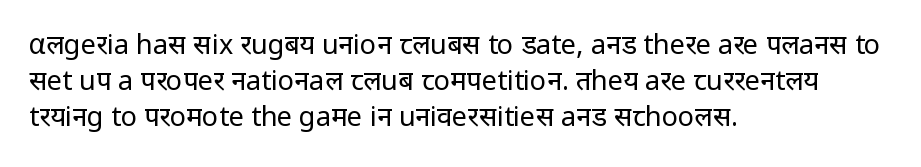
A clean baseline with only descenders dipping below it. The letters stand upright; this is a roman face. The letterforms sit shoulder to shoulder at normal distance. The compositor pushed each line to the left boundary.
